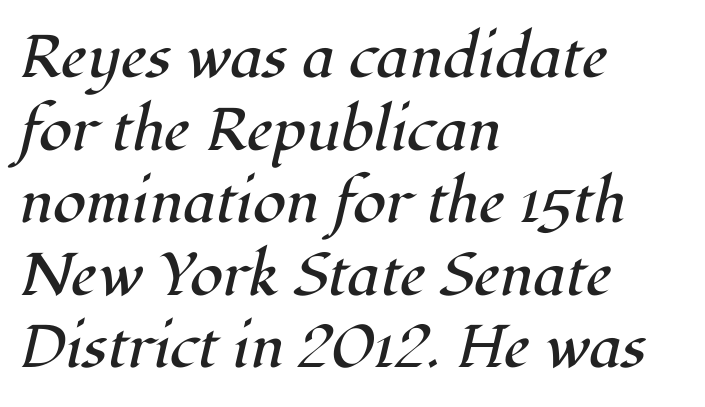
{"serif": "yes", "italic": "yes", "lean": "right", "slant_degrees": 12, "bold": "no", "weight": "regular", "width": "normal", "stroke_contrast": "high", "x_height": "medium", "monospaced": "no", "underline": "no", "align": "left", "line_spacing_ratio": 1.21, "letter_spacing": "normal", "letter_spacing_em": 0.0, "glyph_px": 60}
